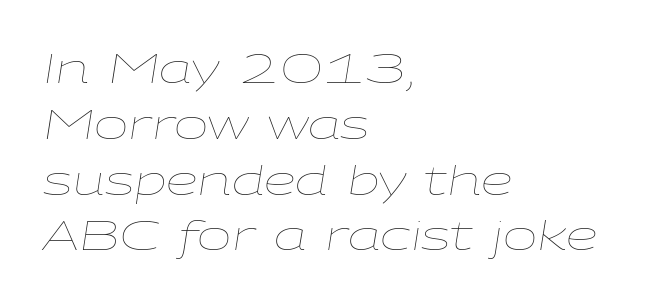
Q: Is the text bold? A: No.
Q: Is the text italic (slanted)? A: Yes, it leans right by about 9 degrees.
Q: Is the text underlined? A: No.
Q: How is the paragraph aligned? A: Left-aligned.
Q: Is the spacing between letters normal or unusually wide? A: Normal.
Q: Is the spacing between lines tight, normal or loose? A: Normal.
Q: Width (condensed, normal, or wide)? A: Wide.
Q: Stroke contrast? A: Low.
Q: x-height? A: Medium.
Q: Monospaced? A: No.
